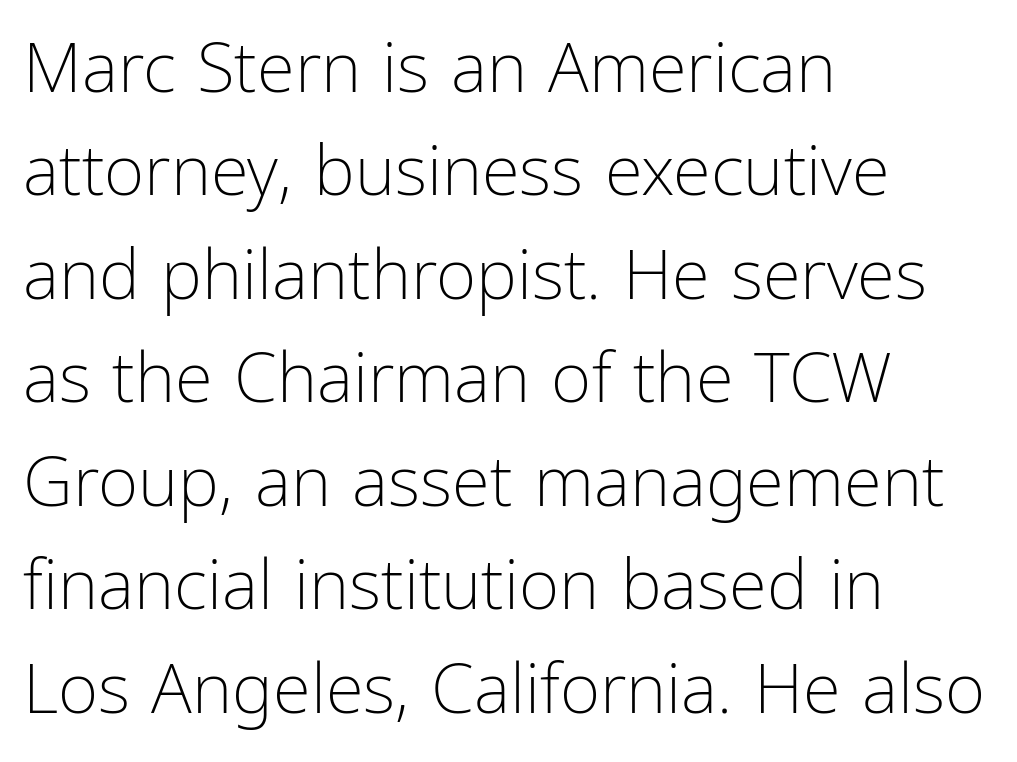
Q: Is the text bold? A: No.
Q: Is the text italic (slanted)? A: No, it is upright.
Q: Is the typeface a serif or a sans-serif typeface? A: Sans-serif.
Q: Is the text underlined? A: No.
Q: How is the paragraph aligned? A: Left-aligned.
Q: Is the spacing between letters normal or unusually wide? A: Normal.
Q: Is the spacing between lines tight, normal or loose? A: Normal.
Q: Width (condensed, normal, or wide)? A: Condensed.
Q: Stroke contrast? A: Low.
Q: x-height? A: Medium.
Q: Monospaced? A: No.
